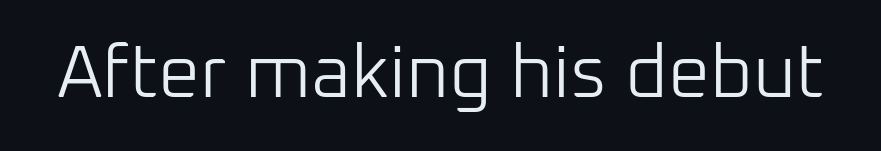
Characters follow at the spacing the type designer built in. Descenders are the only things crossing below the line. The axis of the letterforms is exactly vertical. In terms of letterform style, serifs are entirely absent.
